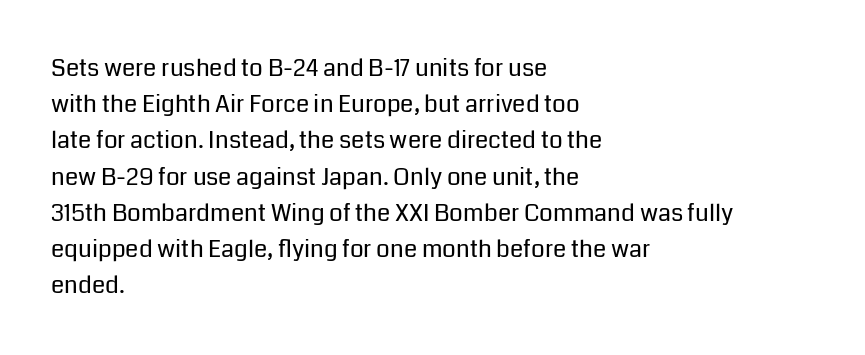
Q: Is the text bold? A: No.
Q: Is the text italic (slanted)? A: No, it is upright.
Q: Is the text underlined? A: No.
Q: How is the paragraph aligned? A: Left-aligned.
Q: Is the spacing between letters normal or unusually wide? A: Normal.
Q: Is the spacing between lines tight, normal or loose? A: Normal.
